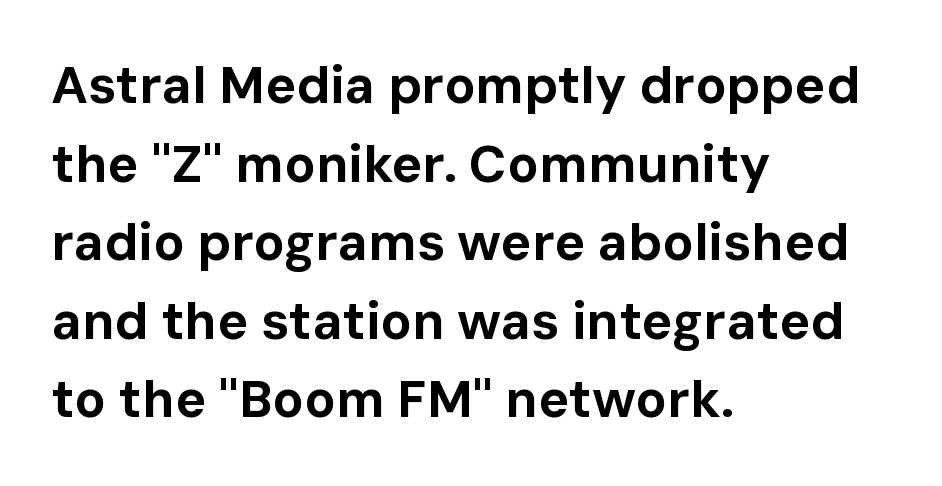
The image shows 52 px bold sans-serif type, upright; set left-aligned, normal line spacing (1.51x), normal letter spacing, not underlined; low stroke contrast and a medium x-height.
